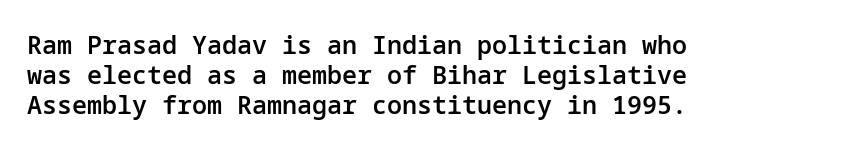
The rendering uses a semibold face; strokes are thickened but not to full bold. Horizontal alignment here is leftward, the default for most running prose. Nope, not italic — everything's standing straight. The letterforms sit shoulder to shoulder at normal distance.
